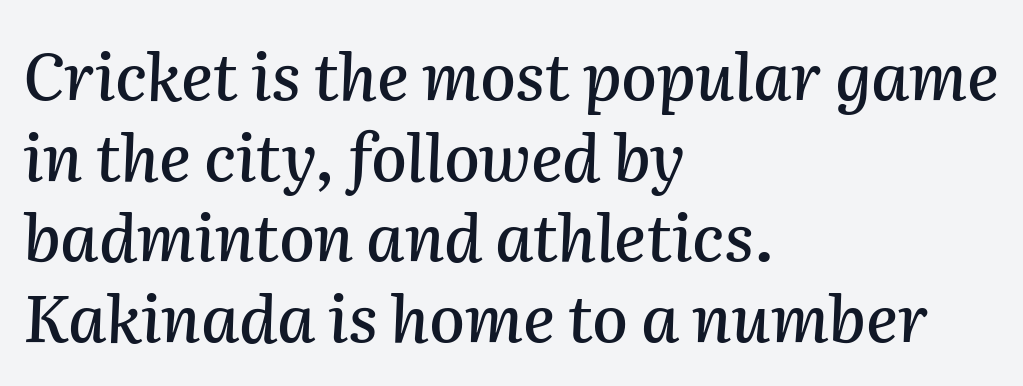
The image shows 65 px text type, italic (leaning right); set left-aligned, line spacing 1.24x, normal letter spacing, not underlined; medium stroke contrast and a medium x-height.
